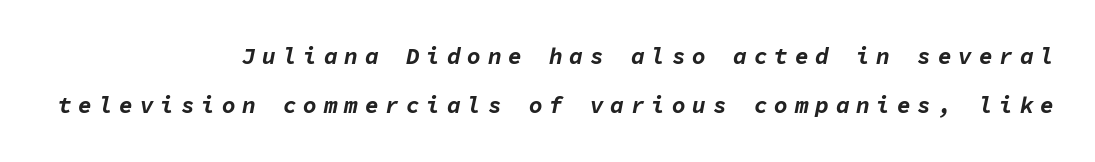
Characters follow at a spacing far wider than the type designer built in. The specimen reads as italic at a glance. Each line ends at the same right margin while the left side varies. Each new line begins a long way beneath the previous one. In terms of weight, the rendering is a true, heavy bold. The words here are not underlined.
